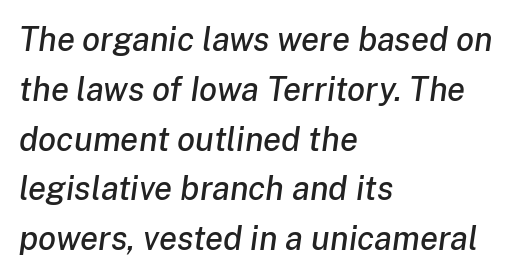
Decoration check: the copy has no underline. Students, observe: this is what conventionally led text looks like. Is the type slanted? Yes — the strokes lean at a clear angle. Looks like regular typesetting: each glyph gets only the width it needs. Here the glyphs are tracked normally, forming tight word shapes.
